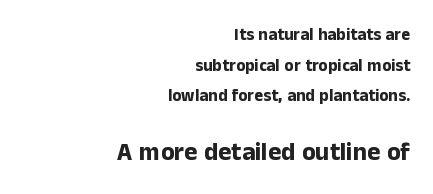
Q: Is the text bold? A: Yes.
Q: Is the text italic (slanted)? A: No, it is upright.
Q: Is the text underlined? A: No.
Q: How is the paragraph aligned? A: Right-aligned.
Q: Is the spacing between letters normal or unusually wide? A: Normal.
Q: Which block of text is set in a larger size, the first (top) or the second (bottom)? A: The second (bottom) one.
